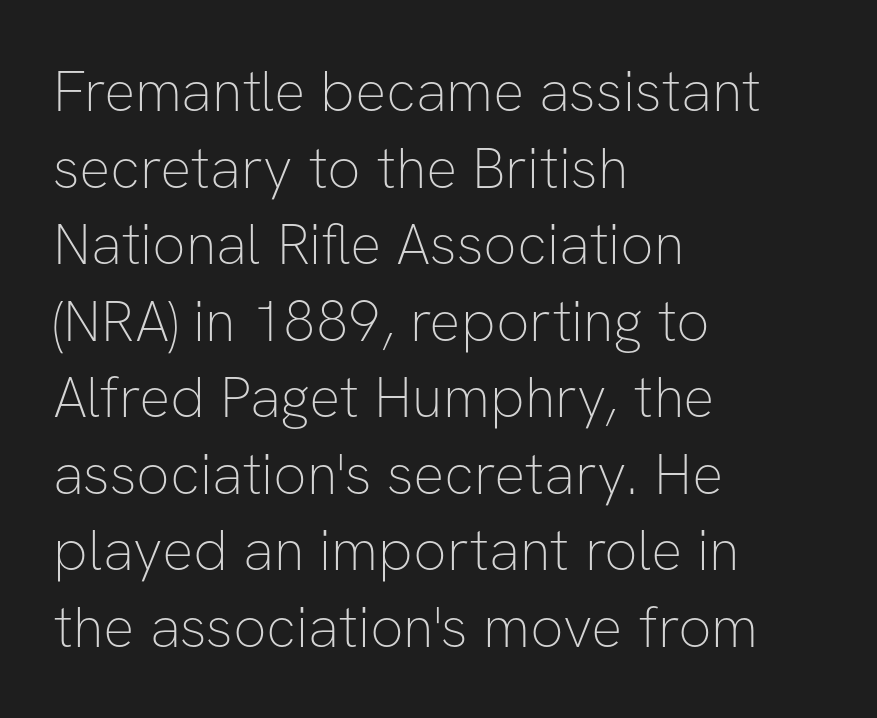
Q: Is the text bold? A: No.
Q: Is the text italic (slanted)? A: No, it is upright.
Q: Is the typeface a serif or a sans-serif typeface? A: Sans-serif.
Q: Is the text underlined? A: No.
Q: How is the paragraph aligned? A: Left-aligned.
Q: Is the spacing between letters normal or unusually wide? A: Normal.
Q: Is the spacing between lines tight, normal or loose? A: Normal.
Q: Width (condensed, normal, or wide)? A: Normal.
Q: Stroke contrast? A: Low.
Q: x-height? A: Medium.
Q: Monospaced? A: No.
